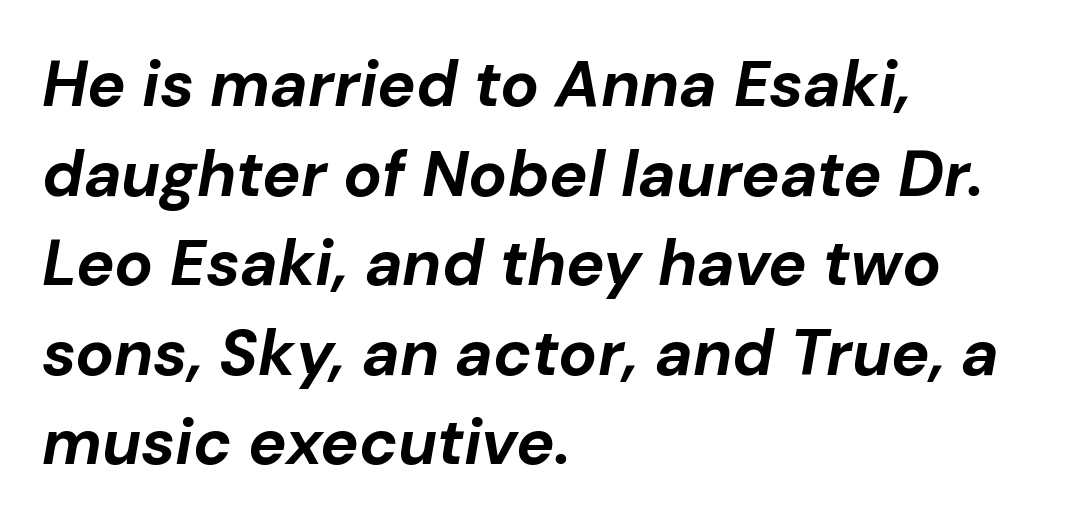
The image shows 64 px bold type, italic (leaning right); set left-aligned, normal line spacing (1.4x), normal letter spacing, not underlined; low stroke contrast and a medium x-height.
